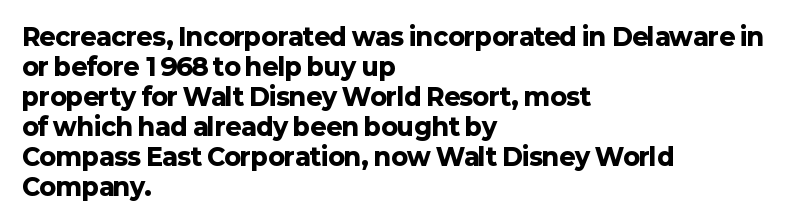
The image shows 24 px bold type, upright; set left-aligned, normal line spacing (1.25x), normal letter spacing, not underlined.
